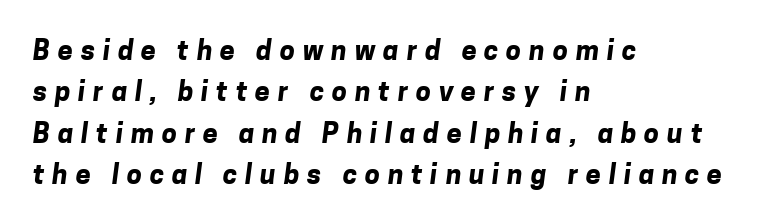
Notice how descenders clear the ascenders below comfortably — that's standard leading. Compared with an ordinary text face, these strokes are far heavier — a full bold. The passage shown is not underscored anywhere. The line texture is sparse and dotted thanks to wide tracking.
